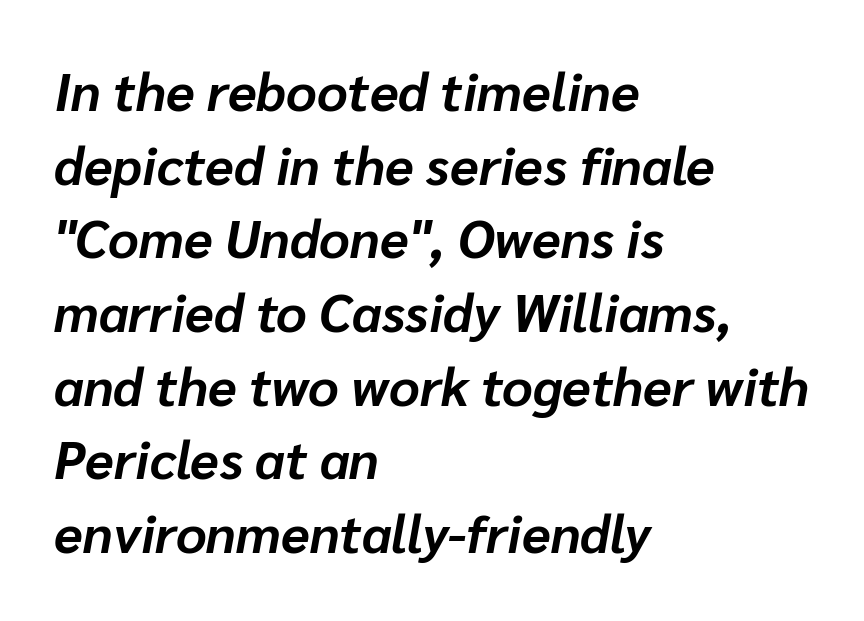
Q: Is the text bold? A: Yes.
Q: Is the text italic (slanted)? A: Yes, it leans right by about 10 degrees.
Q: Is the text underlined? A: No.
Q: How is the paragraph aligned? A: Left-aligned.
Q: Is the spacing between letters normal or unusually wide? A: Normal.
Q: Is the spacing between lines tight, normal or loose? A: Normal.
Q: Width (condensed, normal, or wide)? A: Normal.
Q: Stroke contrast? A: Low.
Q: x-height? A: Medium.
Q: Monospaced? A: No.
